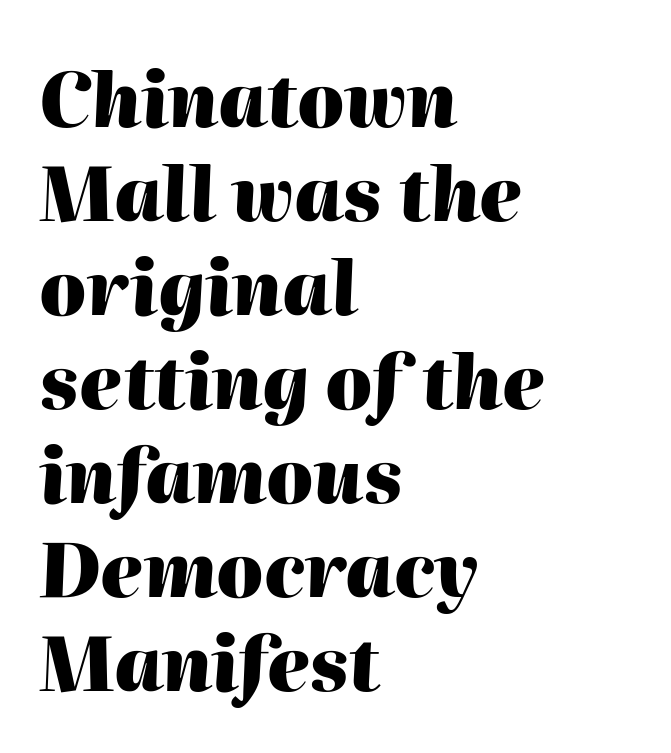
Leading matches the norm, producing a regular column. Strong, thick strokes mark this as bold type. Is the type slanted? Yes — the strokes lean at a clear angle. Letter spacing: default. The lines are quadded left. Proportional: the letters do not fall into vertical columns.
